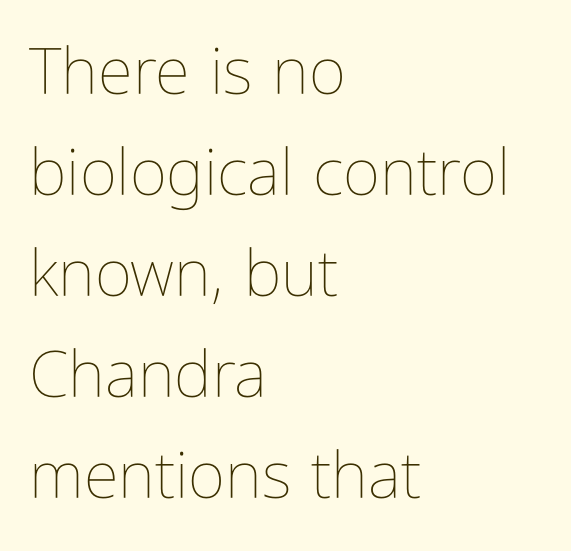
{"italic": "no", "bold": "no", "weight": "thin", "width": "condensed", "stroke_contrast": "low", "x_height": "medium", "monospaced": "no", "underline": "no", "align": "left", "line_spacing": "normal", "line_spacing_ratio": 1.58, "letter_spacing": "normal", "letter_spacing_em": 0.0, "glyph_px": 64}
